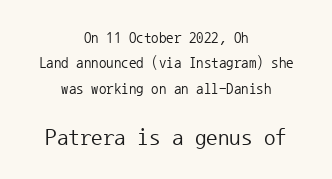
Q: Is the text bold? A: No.
Q: Is the text italic (slanted)? A: No, it is upright.
Q: Is the text underlined? A: No.
Q: How is the paragraph aligned? A: Centered.
Q: Is the spacing between letters normal or unusually wide? A: Normal.
Q: Is the spacing between lines tight, normal or loose? A: Normal.
Q: Which block of text is set in a larger size, the first (top) or the second (bottom)? A: The second (bottom) one.
